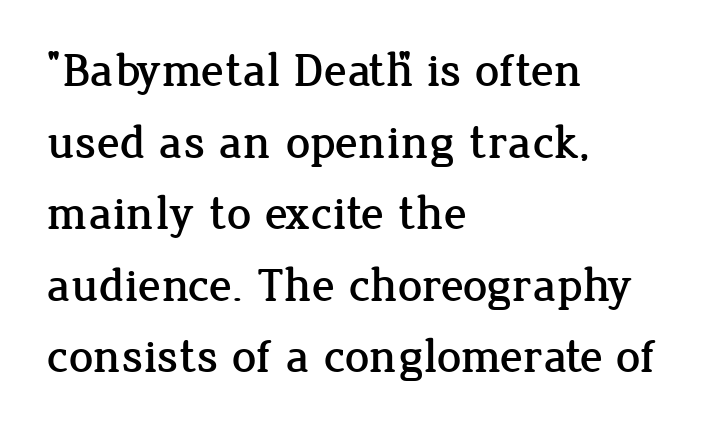
Q: Is the text italic (slanted)? A: No, it is upright.
Q: Is the typeface a serif or a sans-serif typeface? A: Serif.
Q: Is the text underlined? A: No.
Q: How is the paragraph aligned? A: Left-aligned.
Q: Is the spacing between letters normal or unusually wide? A: Normal.
Q: Is the spacing between lines tight, normal or loose? A: Normal.
Q: Width (condensed, normal, or wide)? A: Normal.
Q: Stroke contrast? A: Low.
Q: x-height? A: Medium.
Q: Monospaced? A: No.
